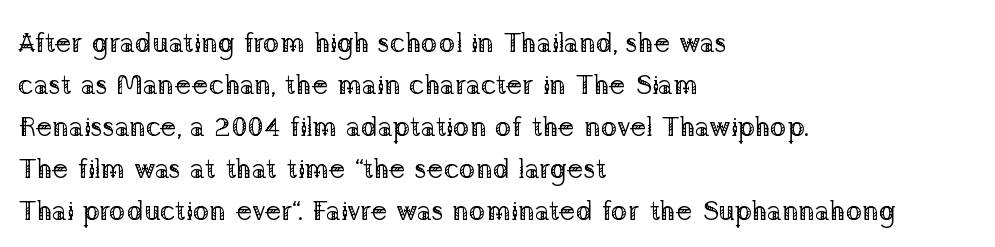
{"serif": "yes", "italic": "no", "bold": "no", "weight": "regular", "width": "normal", "stroke_contrast": "low", "x_height": "medium", "monospaced": "no", "underline": "no", "align": "left", "line_spacing": "normal", "line_spacing_ratio": 1.5, "letter_spacing": "normal", "letter_spacing_em": 0.0, "glyph_px": 28}
